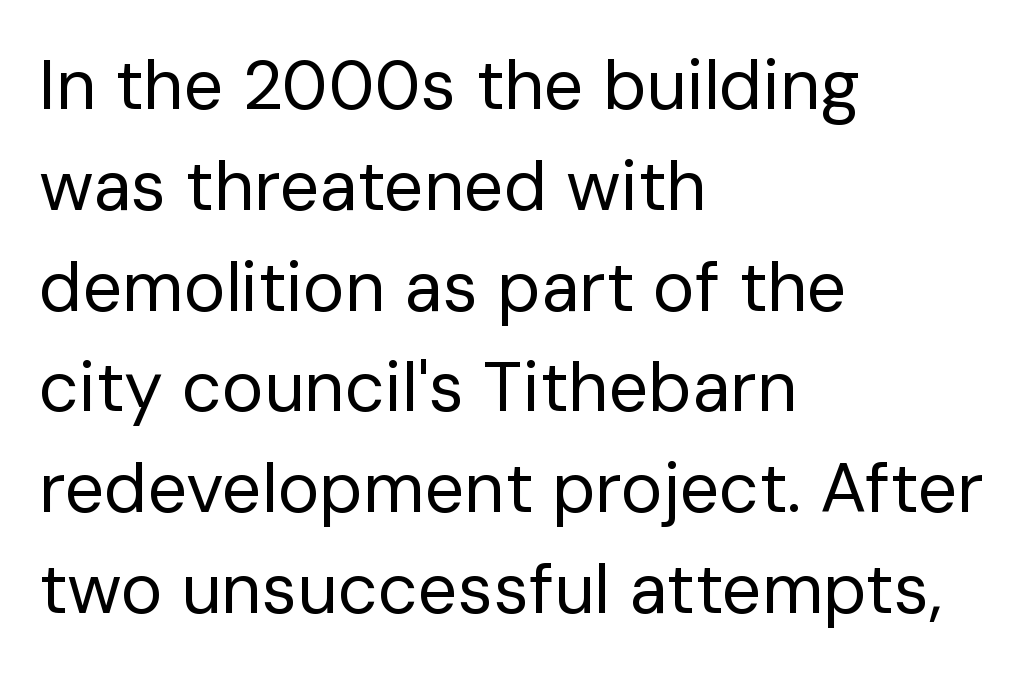
The image shows 70 px regular-weight sans-serif type, upright; set left-aligned, normal line spacing (1.44x), normal letter spacing, not underlined; low stroke contrast and a medium x-height.
